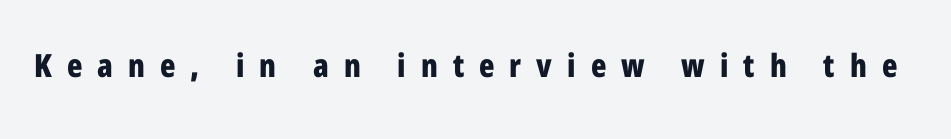
Regarding serifs, this sample does without them. Rendered with straight, roman letterforms. These lines have a slow, spaced-out rhythm from letter to letter. You could not count columns in this text — the font is proportionally spaced.
